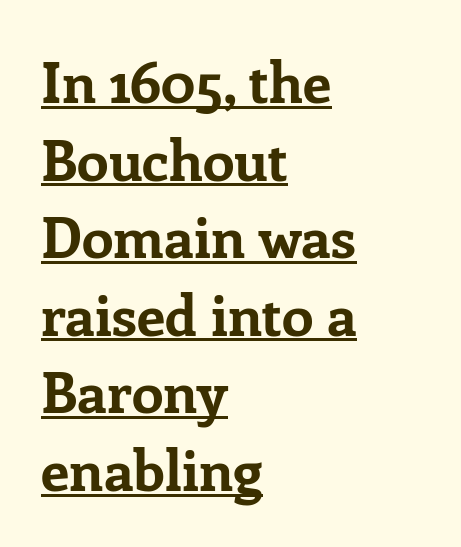
The characters look thick and weighty, a clear bold. You could not count columns in this text — the font is proportionally spaced. Italic: no, the glyphs are upright roman. The letters sit at their default tracking, neither squeezed nor spread. Little horizontal feet cap the strokes, marking this as serif type. The line-height multiplier appears to be the usual default.
